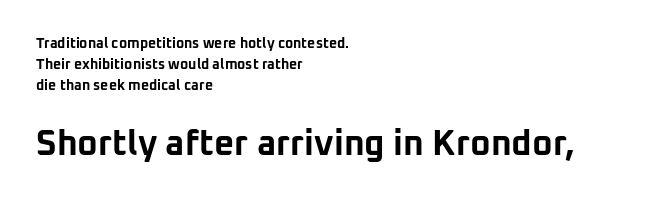
The image shows 35 px bold sans-serif type, upright; set left-aligned, normal line spacing (1.51x), normal letter spacing, not underlined; the second (bottom) block is 2.5x larger; low stroke contrast and a medium x-height.
